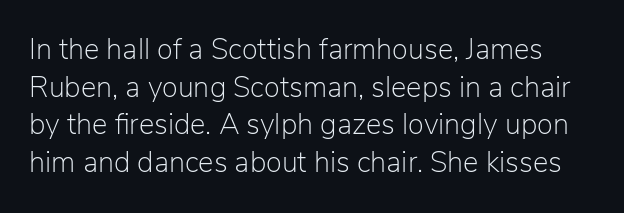
{"serif": "no", "italic": "no", "bold": "no", "weight": "light", "width": "normal", "stroke_contrast": "low", "x_height": "medium", "monospaced": "no", "underline": "no", "line_spacing": "normal", "line_spacing_ratio": 1.3, "letter_spacing": "normal", "letter_spacing_em": 0.0, "glyph_px": 29}
